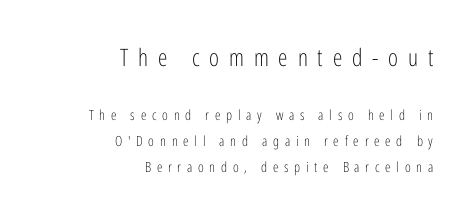
{"italic": "no", "bold": "no", "underline": "no", "align": "right", "line_spacing_ratio": 1.89, "letter_spacing": "wide", "letter_spacing_em": 0.41, "larger_block": "first", "size_ratio": 1.71, "glyph_px": 24}
